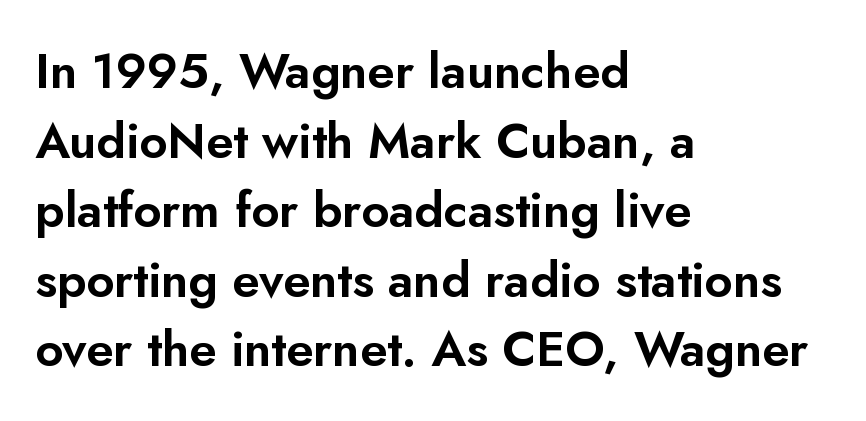
The image shows 49 px sans-serif type, upright; set left-aligned, normal line spacing (1.42x), normal letter spacing, not underlined; low stroke contrast and a small x-height.
